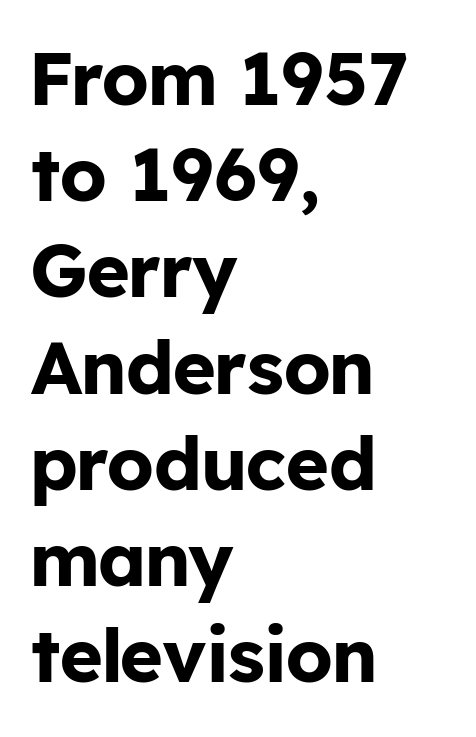
{"serif": "no", "italic": "no", "bold": "yes", "weight": "bold", "width": "normal", "stroke_contrast": "low", "x_height": "medium", "monospaced": "no", "underline": "no", "align": "left", "line_spacing": "normal", "line_spacing_ratio": 1.3, "letter_spacing": "normal", "letter_spacing_em": 0.0, "glyph_px": 74}
